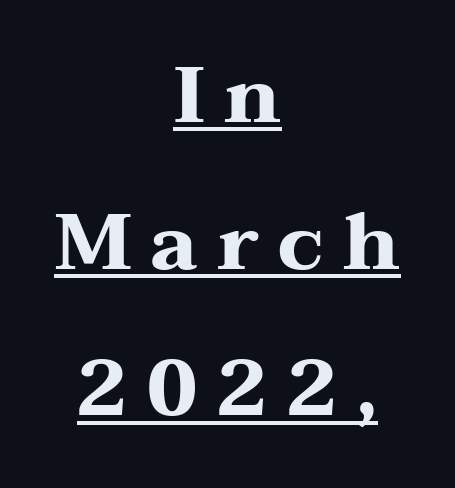
Horizontally, the lines are justified to the midpoint only. Looks like regular typesetting: each glyph gets only the width it needs. Loose tracking; the words dissolve into strings of separated letters. When letters stand straight like this, we call the style roman or upright.
